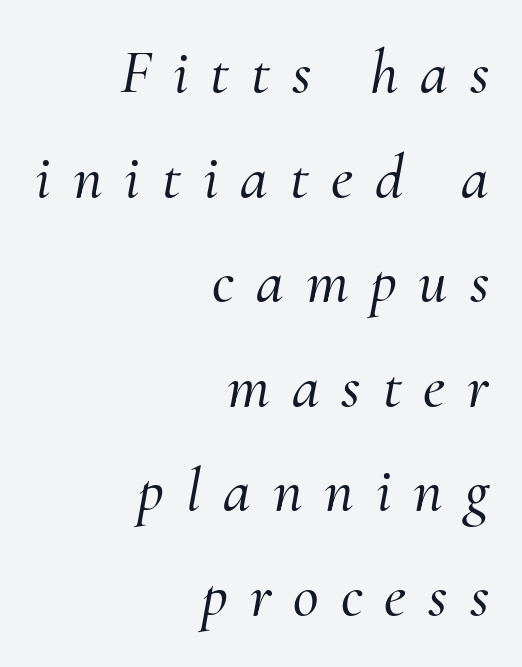
Q: Is the text italic (slanted)? A: Yes, it leans right by about 10 degrees.
Q: Is the typeface a serif or a sans-serif typeface? A: Serif.
Q: Is the text underlined? A: No.
Q: How is the paragraph aligned? A: Right-aligned.
Q: Is the spacing between letters normal or unusually wide? A: Unusually wide.
Q: Is the spacing between lines tight, normal or loose? A: Normal.
Q: Width (condensed, normal, or wide)? A: Normal.
Q: Stroke contrast? A: Medium.
Q: x-height? A: Small.
Q: Monospaced? A: No.
